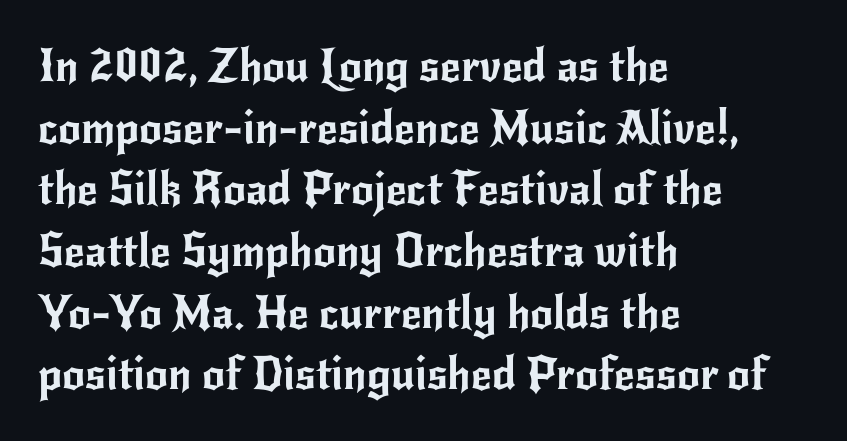
{"serif": "no", "italic": "no", "width": "normal", "stroke_contrast": "low", "x_height": "small", "monospaced": "no", "underline": "no", "align": "left", "line_spacing": "normal", "line_spacing_ratio": 1.37, "letter_spacing": "normal", "letter_spacing_em": 0.0, "glyph_px": 45}
